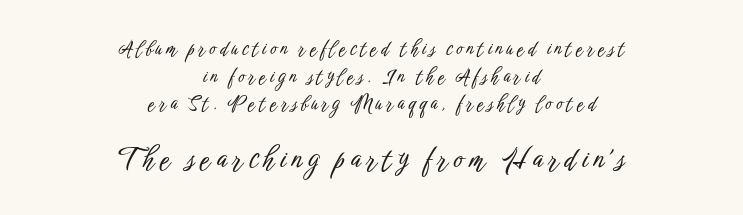
{"serif": "no", "width": "condensed", "stroke_contrast": "low", "x_height": "medium", "monospaced": "no", "underline": "no", "align": "center", "line_spacing": "normal", "line_spacing_ratio": 1.45, "letter_spacing": "wide", "letter_spacing_em": 0.21, "larger_block": "second", "size_ratio": 1.47, "glyph_px": 28}
